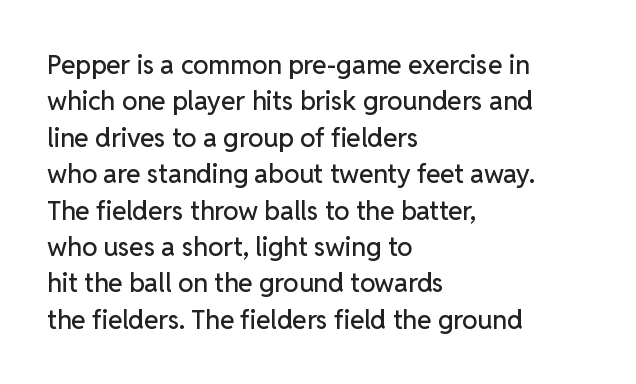
The image shows 26 px text type, upright; set left-aligned, normal line spacing (1.4x), normal letter spacing, not underlined.
